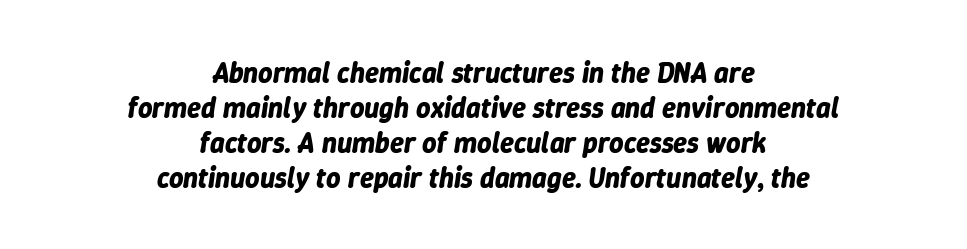
{"italic": "yes", "lean": "right", "slant_degrees": 9, "bold": "yes", "weight": "bold", "width": "normal", "stroke_contrast": "low", "x_height": "medium", "monospaced": "no", "underline": "no", "align": "center", "line_spacing": "normal", "line_spacing_ratio": 1.25, "letter_spacing": "normal", "letter_spacing_em": 0.0, "glyph_px": 28}
